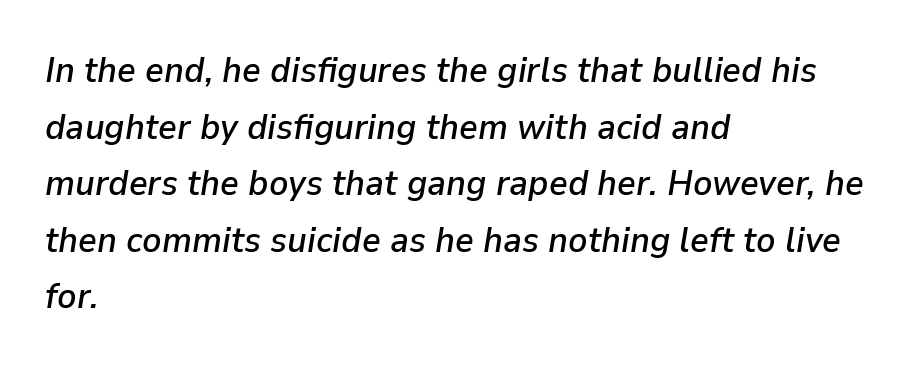
The image shows 36 px text type, italic (leaning right); set left-aligned, normal line spacing (1.57x), normal letter spacing, not underlined; low stroke contrast and a medium x-height.
